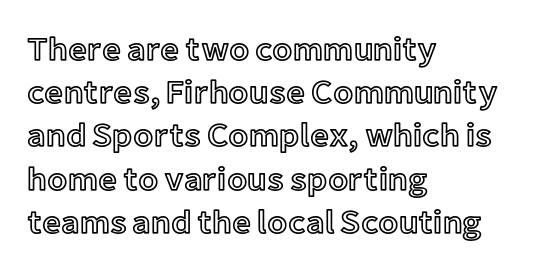
Posture: upright roman. The letters sit at their default tracking, neither squeezed nor spread. Lines of text with bare space underneath. Here the designer chose a conventional face with non-uniform glyph widths.
